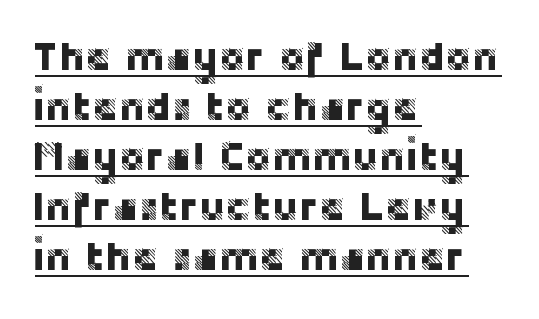
The image shows 40 px sans-serif type, upright; set left-aligned, normal line spacing (1.25x), normal letter spacing, underlined; low stroke contrast and a large x-height.
